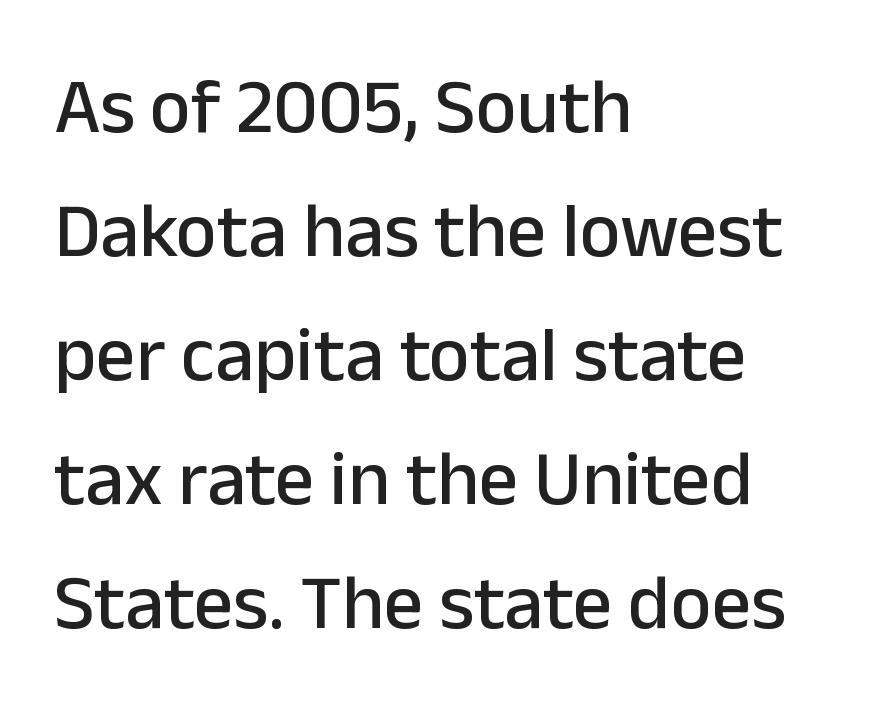
The image shows 78 px sans-serif type, upright; set left-aligned, normal line spacing (1.59x), normal letter spacing, not underlined; low stroke contrast and a medium x-height.
